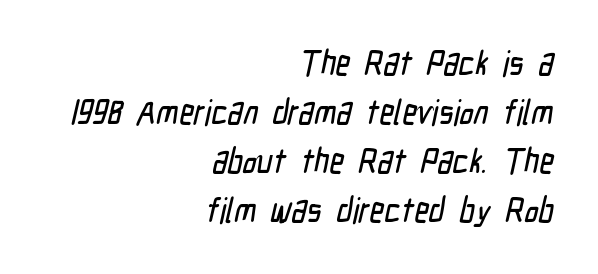
The typesetter chose a ragged-left arrangement here. A typesetter would call this leading conventional body-copy spacing. This is sans-serif lettering, the kind often seen on screens and signage. Do the characters align in a grid? No, the font is proportional.
